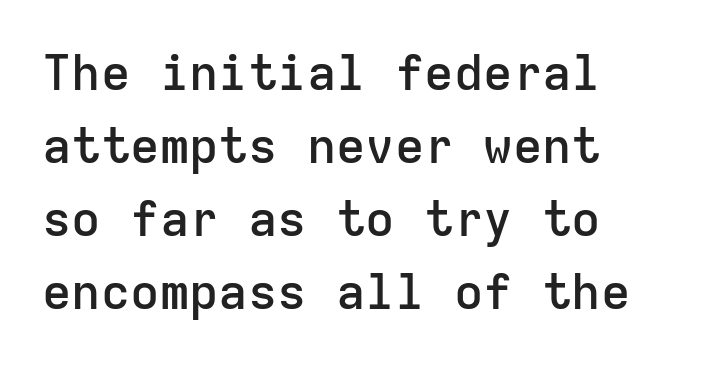
Q: Is the text bold? A: Semi-bold.
Q: Is the text italic (slanted)? A: No, it is upright.
Q: Is the typeface a serif or a sans-serif typeface? A: Sans-serif.
Q: Is the text underlined? A: No.
Q: How is the paragraph aligned? A: Left-aligned.
Q: Is the spacing between letters normal or unusually wide? A: Normal.
Q: Is the spacing between lines tight, normal or loose? A: Normal.
Q: Width (condensed, normal, or wide)? A: Normal.
Q: Stroke contrast? A: Low.
Q: x-height? A: Medium.
Q: Monospaced? A: Yes.
